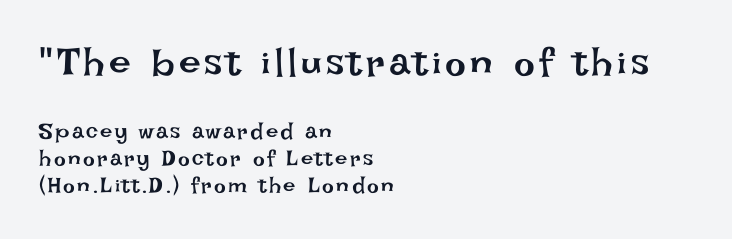
{"italic": "no", "bold": "no", "weight": "regular", "width": "normal", "stroke_contrast": "low", "x_height": "large", "monospaced": "no", "underline": "no", "align": "left", "line_spacing_ratio": 1.23, "larger_block": "first", "size_ratio": 1.77, "glyph_px": 39}
